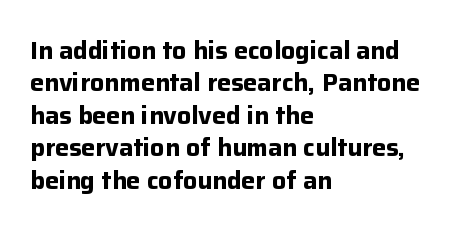
Q: Is the text bold? A: Yes.
Q: Is the text italic (slanted)? A: No, it is upright.
Q: Is the text underlined? A: No.
Q: How is the paragraph aligned? A: Left-aligned.
Q: Is the spacing between letters normal or unusually wide? A: Normal.
Q: Is the spacing between lines tight, normal or loose? A: Normal.
